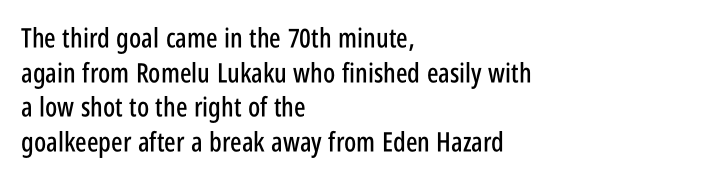
Q: Is the text italic (slanted)? A: No, it is upright.
Q: Is the text underlined? A: No.
Q: How is the paragraph aligned? A: Left-aligned.
Q: Is the spacing between letters normal or unusually wide? A: Normal.
Q: Is the spacing between lines tight, normal or loose? A: Normal.
